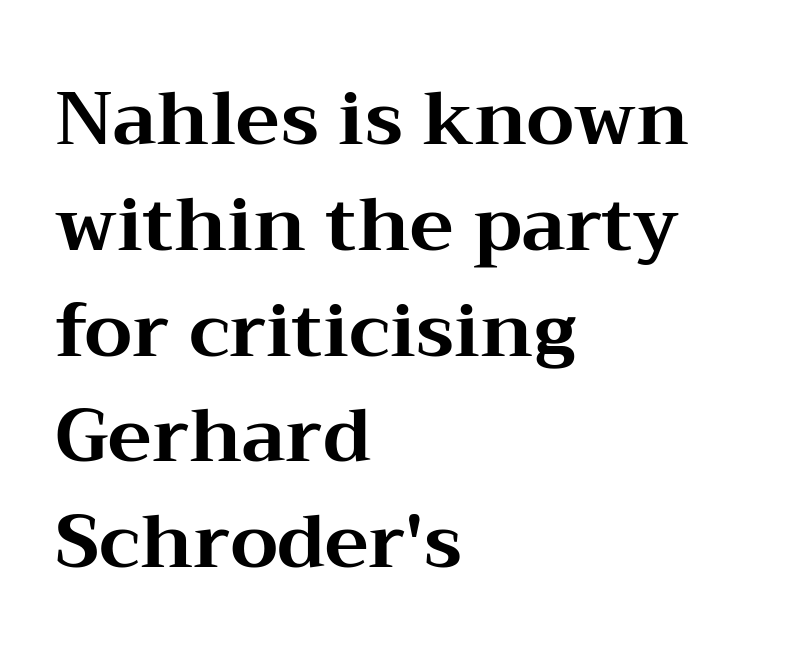
Rendered with straight, roman letterforms. Descender tails drop into unmarked territory. Each letter's strokes conclude with small projecting serifs. Looks like regular typesetting: each glyph gets only the width it needs. Compared with typical body copy, the letter spacing here is the same.
